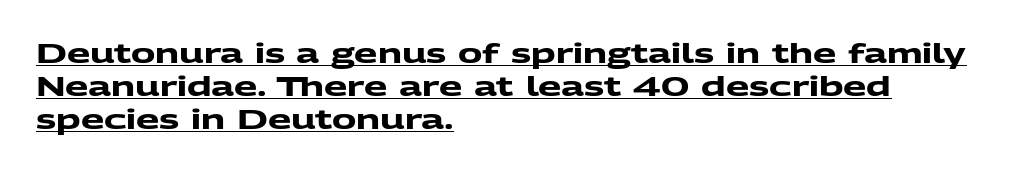
Q: Is the text bold? A: Yes.
Q: Is the text underlined? A: Yes.
Q: How is the paragraph aligned? A: Left-aligned.
Q: Is the spacing between letters normal or unusually wide? A: Normal.
